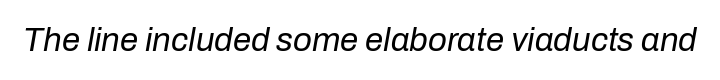
The image shows 33 px regular-weight type, italic (leaning right); set normal letter spacing, not underlined; low stroke contrast and a medium x-height.
